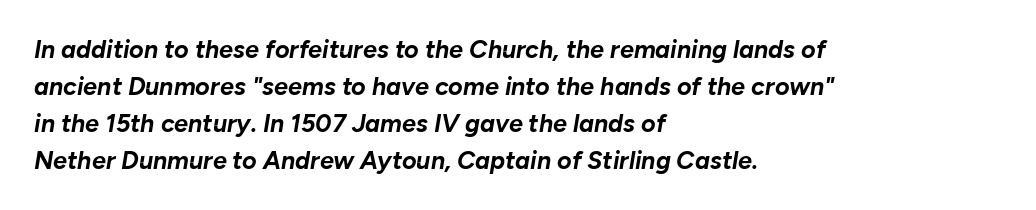
The foot of each line stays bare and open. The face used here is rendered with its standard letterfit. Heavy, bold letterforms. Tall strokes in this sample are angled rather than plumb.
